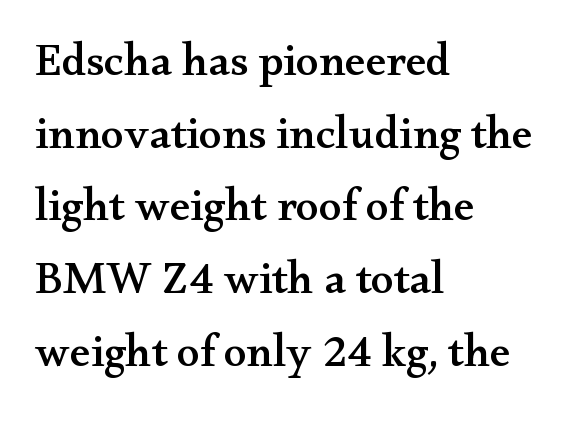
The image shows 46 px wide serif type, upright; set left-aligned, normal line spacing (1.58x), normal letter spacing, not underlined; medium stroke contrast and a small x-height.
